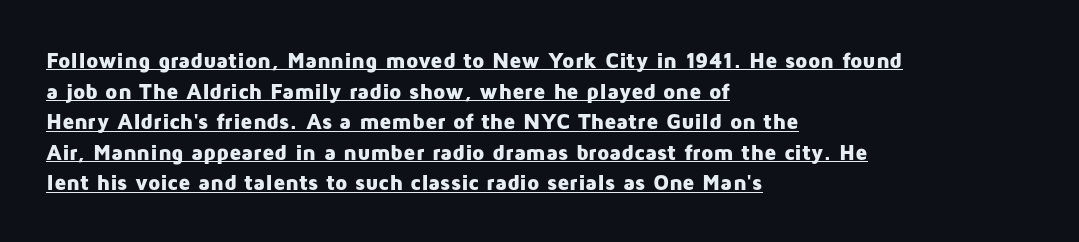
Vertical spacing — default. Does the copy run flush right? No — it runs flush left. Every word sits above its own underline. Characters remain perfectly vertical along every line.
